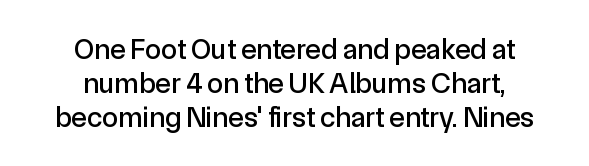
{"serif": "no", "italic": "no", "width": "normal", "x_height": "medium", "monospaced": "no", "underline": "no", "align": "center", "line_spacing_ratio": 1.17, "letter_spacing": "normal", "letter_spacing_em": 0.0, "glyph_px": 29}
